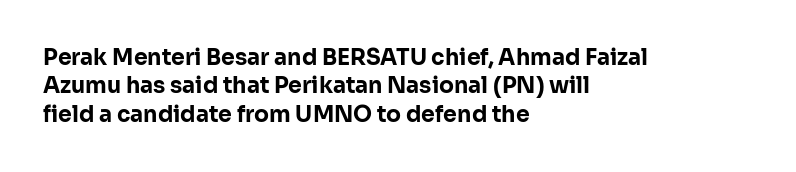
{"italic": "no", "bold": "yes", "underline": "no", "align": "left", "line_spacing": "normal", "line_spacing_ratio": 1.29, "letter_spacing": "normal", "letter_spacing_em": 0.0, "glyph_px": 22}
